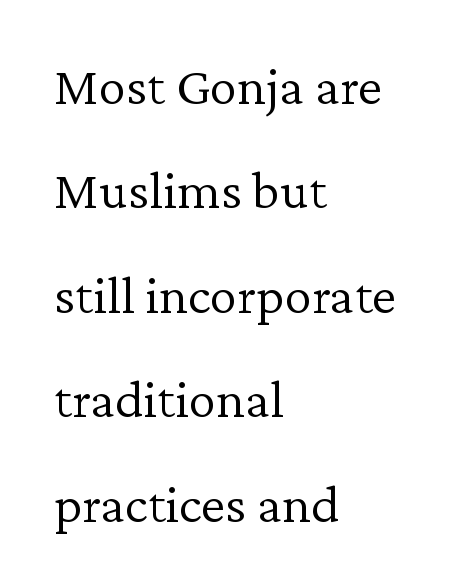
The image shows 55 px light serif type, upright; set left-aligned, loose line spacing (1.9x), normal letter spacing, not underlined; low stroke contrast and a medium x-height.
